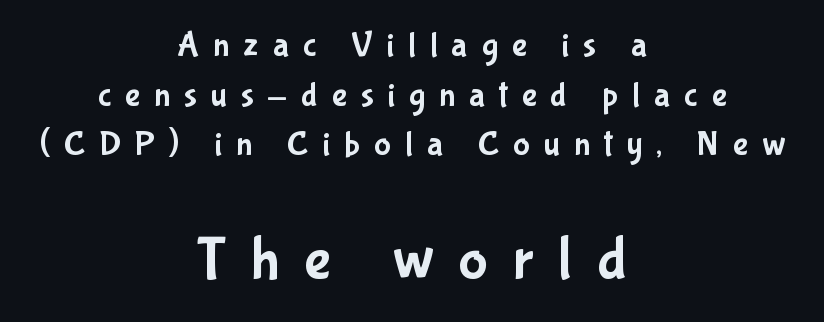
Rows of type keep a routine distance in the vertical direction. The paragraph has two soft edges and a firm central axis. Italic: no, the glyphs are upright roman. Each letter keeps its own natural width here, so spacing adapts to shape.
